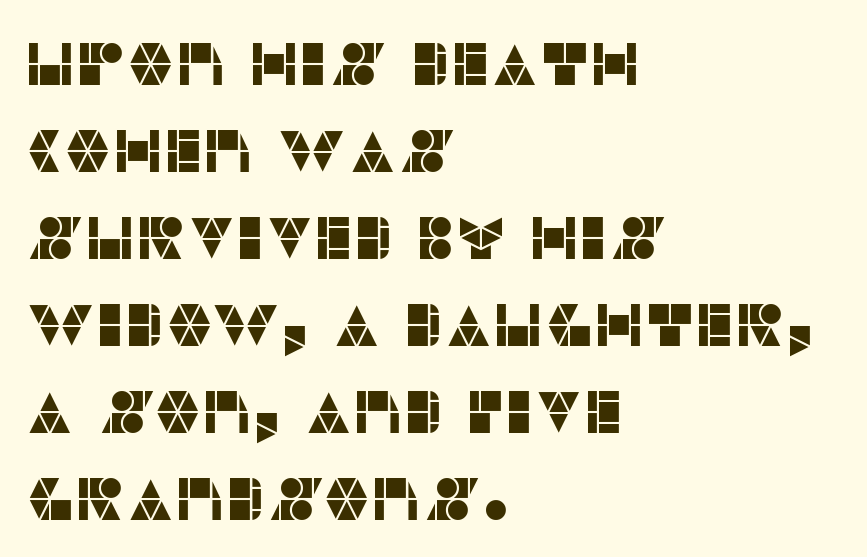
The image shows 60 px sans-serif type, upright; set left-aligned, normal line spacing (1.45x), normal letter spacing, not underlined; low stroke contrast and a large x-height.
